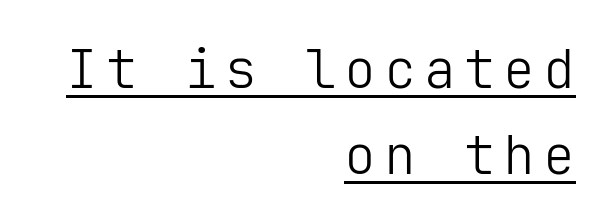
The image shows 53 px light sans-serif type, upright; set right-aligned, normal line spacing (1.62x), underlined; low stroke contrast and a medium x-height.
